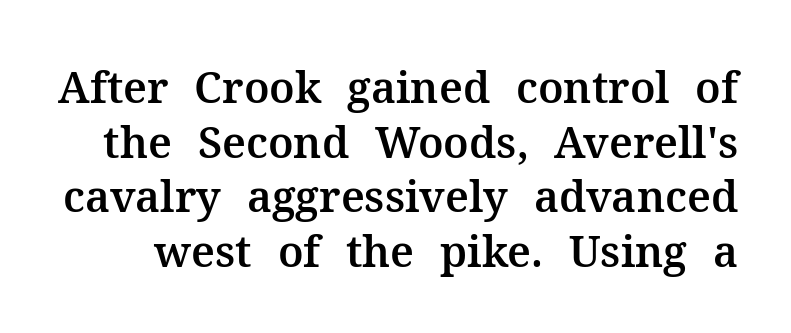
Q: Is the text italic (slanted)? A: No, it is upright.
Q: Is the typeface a serif or a sans-serif typeface? A: Serif.
Q: Is the text underlined? A: No.
Q: Is the spacing between letters normal or unusually wide? A: Normal.
Q: Is the spacing between lines tight, normal or loose? A: Normal.
Q: Width (condensed, normal, or wide)? A: Normal.
Q: Stroke contrast? A: Medium.
Q: x-height? A: Medium.
Q: Monospaced? A: No.
